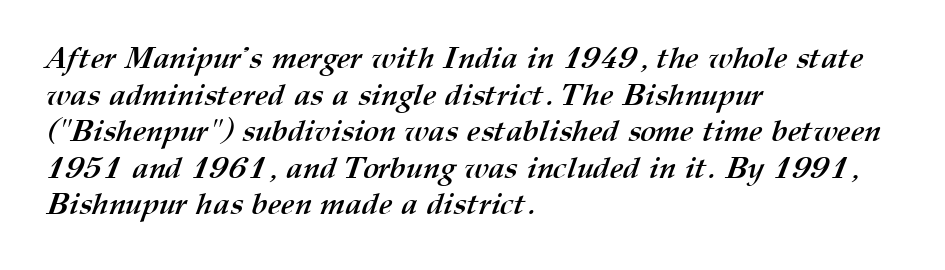
{"bold": "yes", "weight": "semibold", "width": "normal", "stroke_contrast": "medium", "x_height": "medium", "monospaced": "no", "underline": "no", "align": "left", "line_spacing_ratio": 1.22, "letter_spacing": "normal", "letter_spacing_em": 0.0, "glyph_px": 30}
